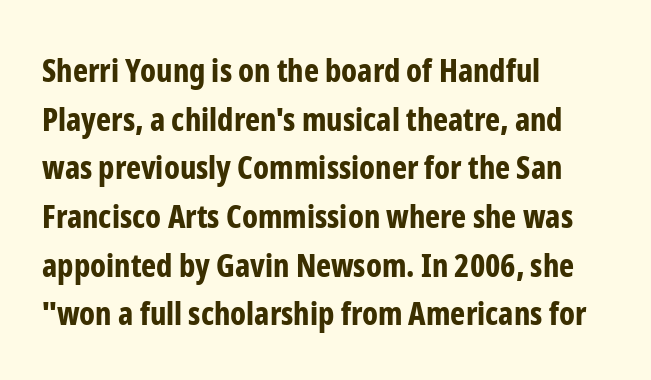
Notice how descenders clear the ascenders below comfortably — that's standard leading. Think of a printed novel: that variable character pitch is what you see here. The area under the type is left untouched. Posture: vertical. A typesetter would label this face a sans.
